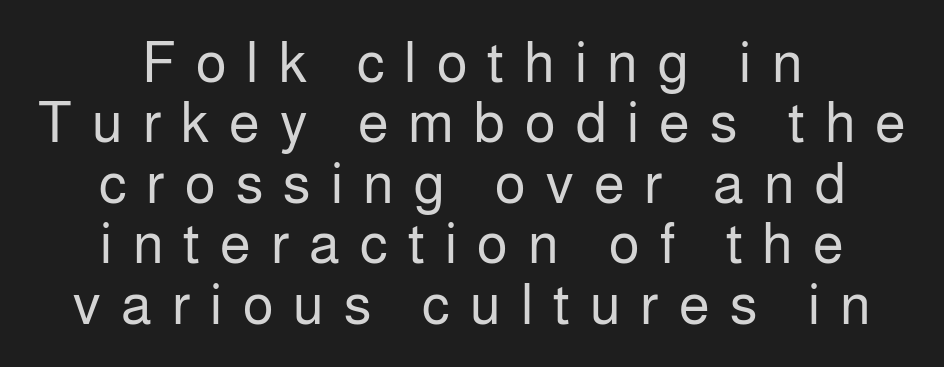
{"serif": "no", "italic": "no", "bold": "no", "weight": "regular", "width": "normal", "stroke_contrast": "low", "x_height": "medium", "monospaced": "no", "underline": "no", "align": "center", "line_spacing": "tight", "line_spacing_ratio": 1.08, "letter_spacing": "wide", "letter_spacing_em": 0.36, "glyph_px": 56}
